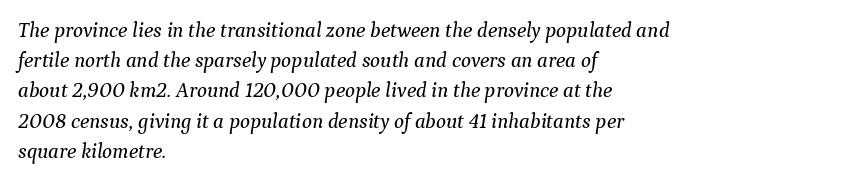
Q: Is the text italic (slanted)? A: Yes, it leans right by about 9 degrees.
Q: Is the text underlined? A: No.
Q: How is the paragraph aligned? A: Left-aligned.
Q: Is the spacing between letters normal or unusually wide? A: Normal.
Q: Is the spacing between lines tight, normal or loose? A: Normal.
